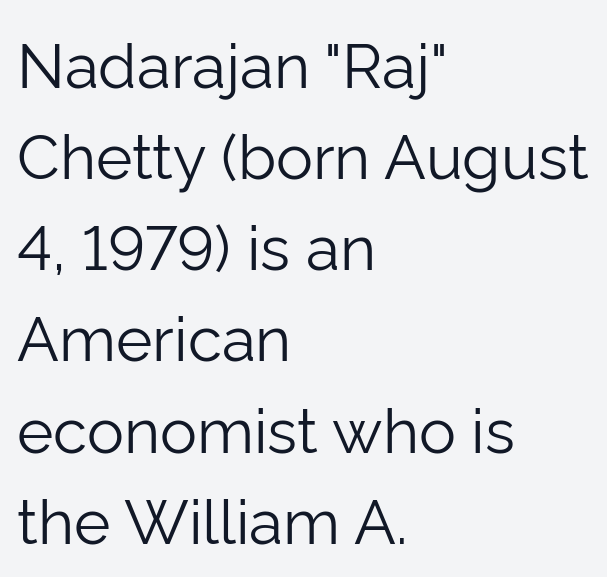
Q: Is the text bold? A: No.
Q: Is the text italic (slanted)? A: No, it is upright.
Q: Is the typeface a serif or a sans-serif typeface? A: Sans-serif.
Q: Is the text underlined? A: No.
Q: How is the paragraph aligned? A: Left-aligned.
Q: Is the spacing between letters normal or unusually wide? A: Normal.
Q: Is the spacing between lines tight, normal or loose? A: Normal.
Q: Width (condensed, normal, or wide)? A: Normal.
Q: Stroke contrast? A: Low.
Q: x-height? A: Medium.
Q: Monospaced? A: No.
